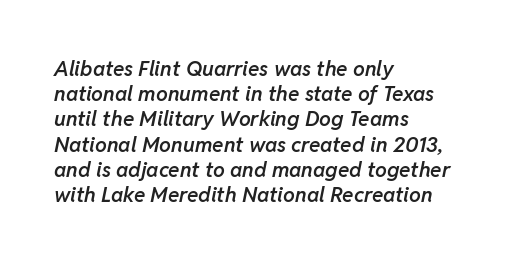
Q: Is the text bold? A: Semi-bold.
Q: Is the text italic (slanted)? A: Yes, it leans right by about 11 degrees.
Q: Is the text underlined? A: No.
Q: How is the paragraph aligned? A: Left-aligned.
Q: Is the spacing between letters normal or unusually wide? A: Normal.
